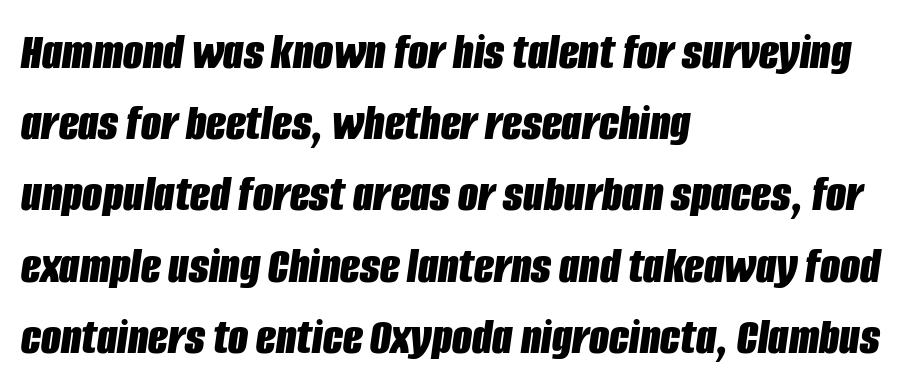
The rendering uses natural spacing where letterforms have individual widths. The baseline area is clear. The whole block is typeset with a tilt. How heavy is the stroke? Heavy — this is a bold. Spacing between characters is what you'd get straight out of the box. Line beginnings align vertically; line endings do not.
